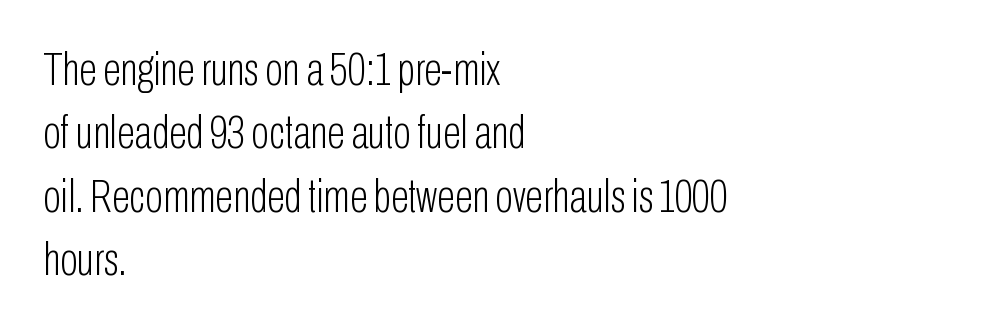
Q: Is the text bold? A: No.
Q: Is the text italic (slanted)? A: No, it is upright.
Q: Is the typeface a serif or a sans-serif typeface? A: Sans-serif.
Q: Is the text underlined? A: No.
Q: How is the paragraph aligned? A: Left-aligned.
Q: Is the spacing between letters normal or unusually wide? A: Normal.
Q: Is the spacing between lines tight, normal or loose? A: Normal.
Q: Width (condensed, normal, or wide)? A: Condensed.
Q: Stroke contrast? A: Low.
Q: x-height? A: Medium.
Q: Monospaced? A: No.
